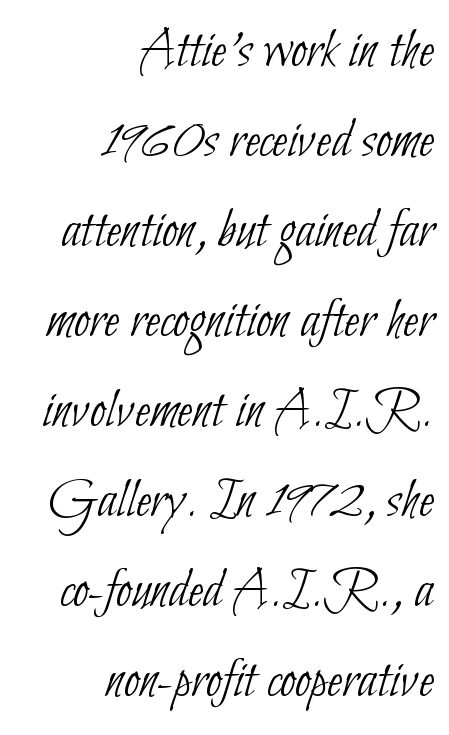
Words appear dense and cohesive because spacing is normal. Rule under the text: the space is simply empty. Weight class: somewhere from thin through regular. Does the type have serifs? No, each stem ends abruptly.
